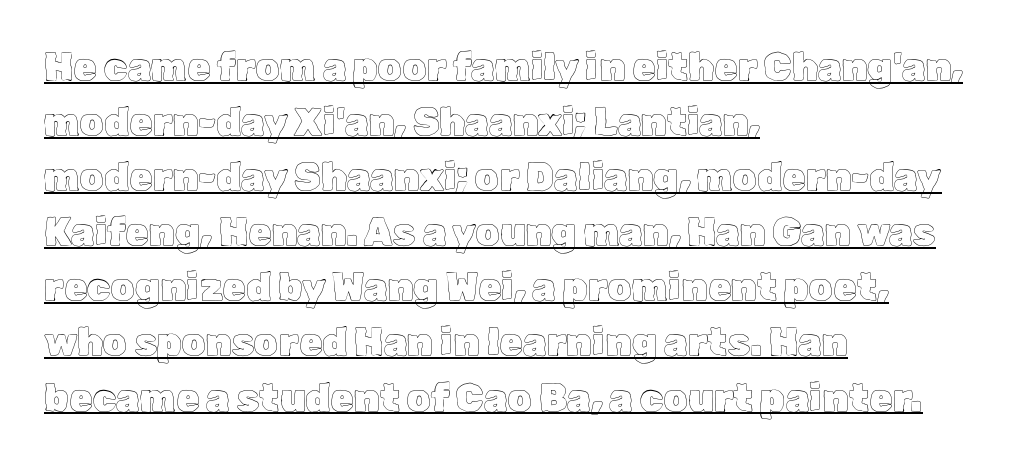
{"italic": "no", "width": "normal", "x_height": "medium", "monospaced": "no", "underline": "yes", "align": "left", "line_spacing": "normal", "line_spacing_ratio": 1.45, "letter_spacing": "normal", "letter_spacing_em": 0.0, "glyph_px": 38}
